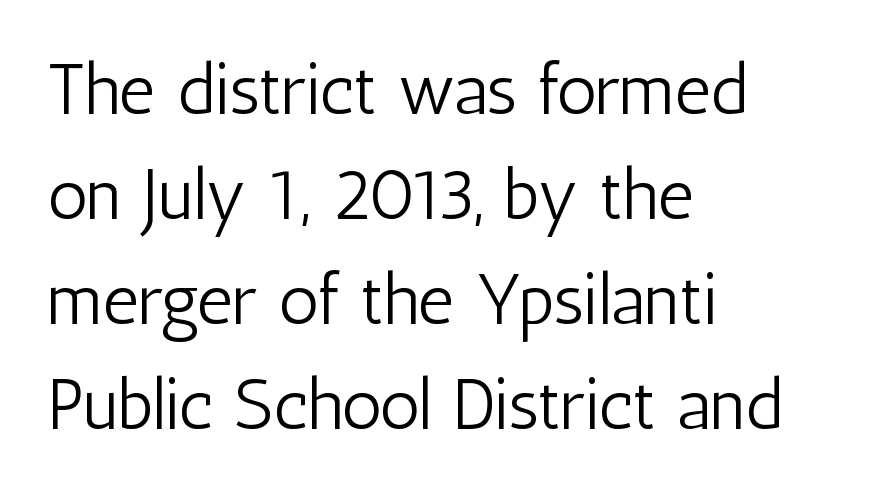
The image shows 71 px light, condensed sans-serif type, upright; set left-aligned, normal line spacing (1.48x), normal letter spacing, not underlined; low stroke contrast and a medium x-height.
